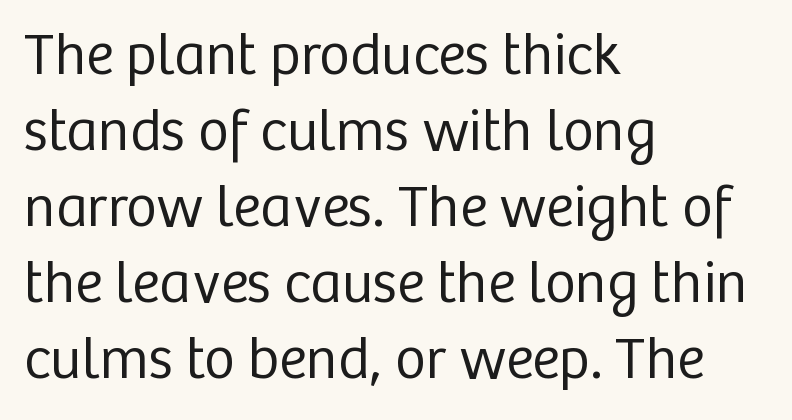
The image shows 59 px regular-weight sans-serif type, upright; set left-aligned, normal line spacing (1.29x), normal letter spacing, not underlined; low stroke contrast and a medium x-height.
